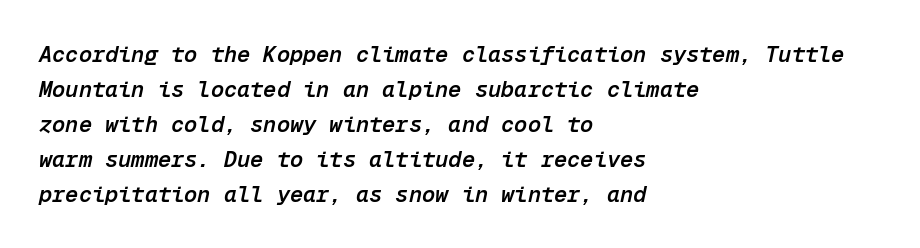
{"italic": "yes", "lean": "right", "slant_degrees": 12, "bold": "semi", "underline": "no", "align": "left", "line_spacing": "normal", "line_spacing_ratio": 1.59, "letter_spacing": "normal", "letter_spacing_em": 0.0, "glyph_px": 22}
